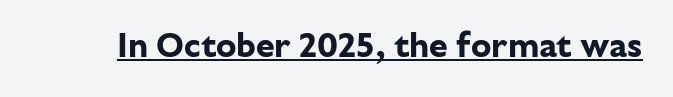
Plenty of ink on the page — the face is bold. Looks like regular typesetting: each glyph gets only the width it needs. Standard letterfit; no display-style spreading of the glyphs. Ordinary non-slanted type is in use. Underlining? Definitely there. The designer went with a sans here, leaving each stem footless.
